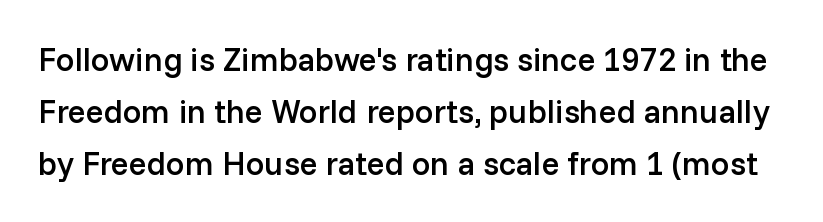
{"serif": "no", "italic": "no", "bold": "semi", "weight": "semibold", "width": "normal", "stroke_contrast": "low", "x_height": "medium", "monospaced": "no", "underline": "no", "line_spacing": "normal", "line_spacing_ratio": 1.57, "letter_spacing": "normal", "letter_spacing_em": 0.0, "glyph_px": 33}
